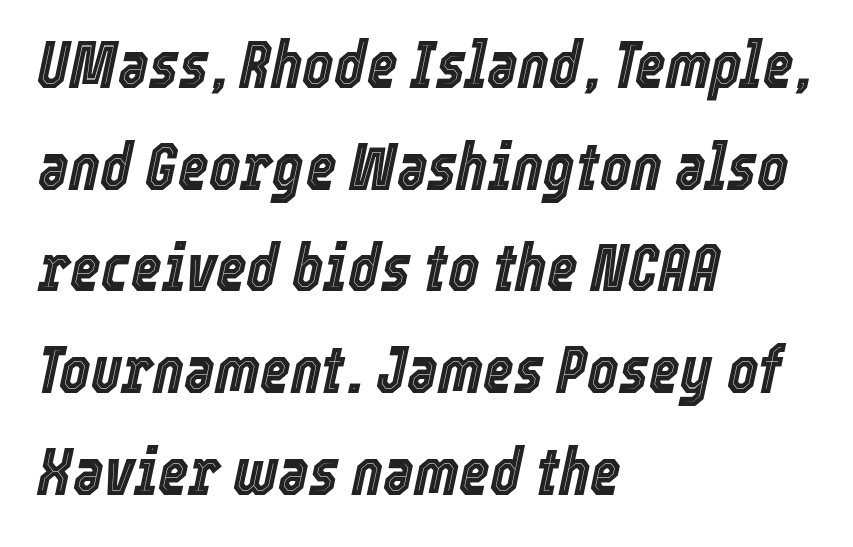
Posture: slanted. A clean baseline with only descenders dipping below it. One-word summary of the alignment: left. Varying glyph widths throughout — classic text-font behaviour. Leading: standard.
